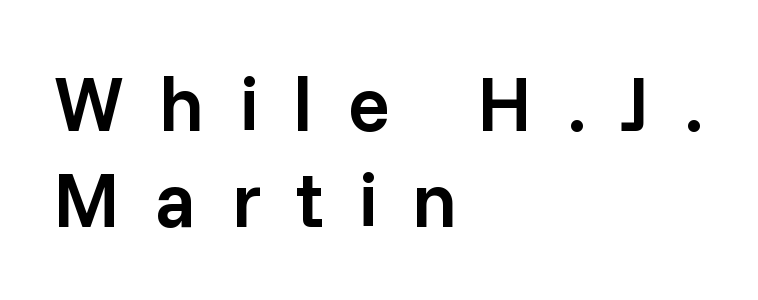
{"serif": "no", "italic": "no", "bold": "semi", "weight": "semibold", "width": "normal", "stroke_contrast": "low", "x_height": "medium", "monospaced": "no", "underline": "no", "align": "left", "line_spacing_ratio": 1.23, "letter_spacing": "wide", "letter_spacing_em": 0.44, "glyph_px": 78}
